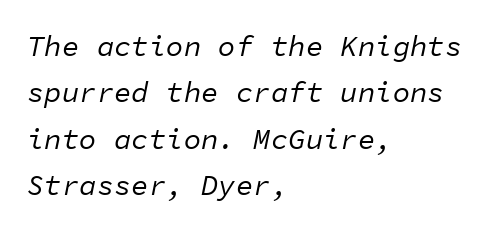
{"italic": "yes", "lean": "right", "slant_degrees": 11, "bold": "no", "weight": "regular", "width": "normal", "stroke_contrast": "low", "x_height": "medium", "monospaced": "yes", "underline": "no", "align": "left", "line_spacing": "normal", "line_spacing_ratio": 1.6, "letter_spacing": "normal", "letter_spacing_em": 0.0, "glyph_px": 29}
